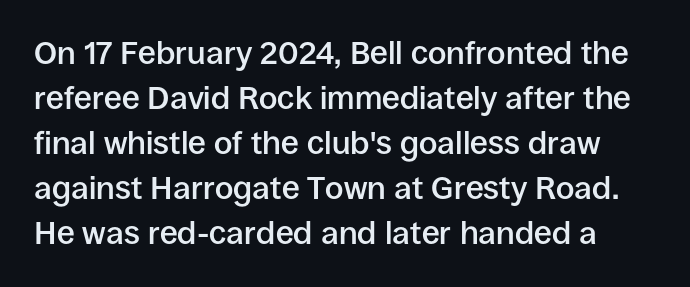
The image shows 32 px semibold sans-serif type, upright; set normal line spacing (1.41x), normal letter spacing, not underlined; low stroke contrast and a large x-height.
